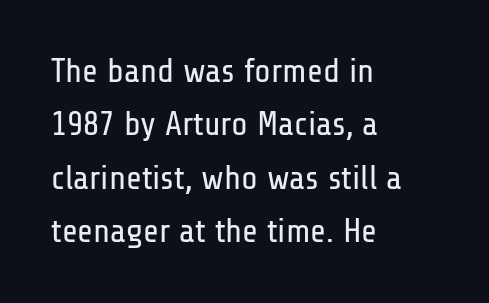
{"serif": "no", "italic": "no", "bold": "no", "weight": "regular", "width": "condensed", "stroke_contrast": "low", "x_height": "medium", "monospaced": "no", "underline": "no", "align": "left", "line_spacing": "normal", "line_spacing_ratio": 1.57, "letter_spacing": "normal", "letter_spacing_em": 0.0, "glyph_px": 34}
